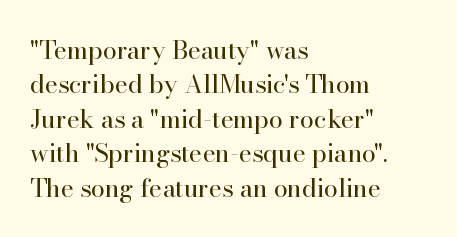
{"italic": "no", "bold": "no", "underline": "no", "align": "left", "line_spacing": "normal", "line_spacing_ratio": 1.38, "letter_spacing": "normal", "letter_spacing_em": 0.0, "glyph_px": 25}
